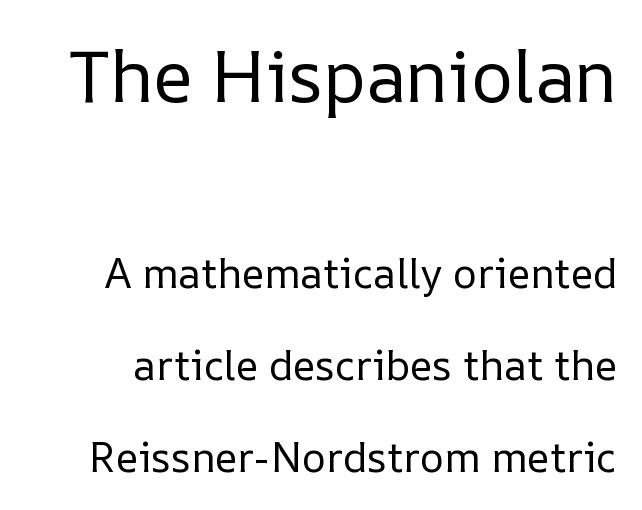
Interline gaps are noticeably wide in this sample. Of the two passages, the one on top uses the larger point size. Tracking value appears to be zero — textbook default spacing. Varying glyph widths throughout — classic text-font behaviour.
